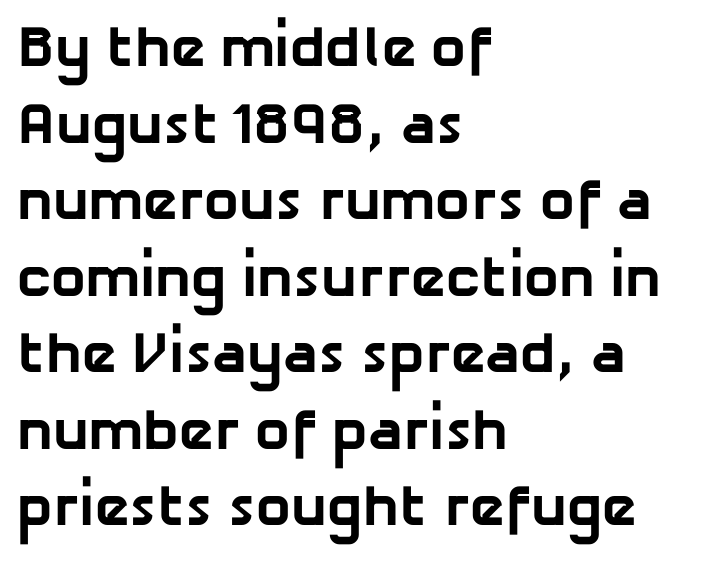
The image shows 58 px bold sans-serif type; set left-aligned, normal line spacing (1.32x), normal letter spacing, not underlined; low stroke contrast and a medium x-height.
